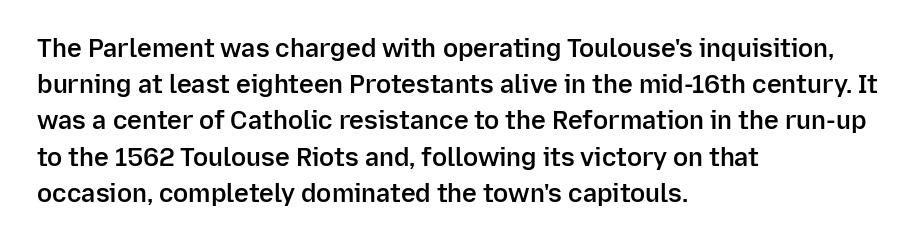
The image shows 25 px text type, upright; set left-aligned, normal line spacing (1.45x), normal letter spacing, not underlined.
